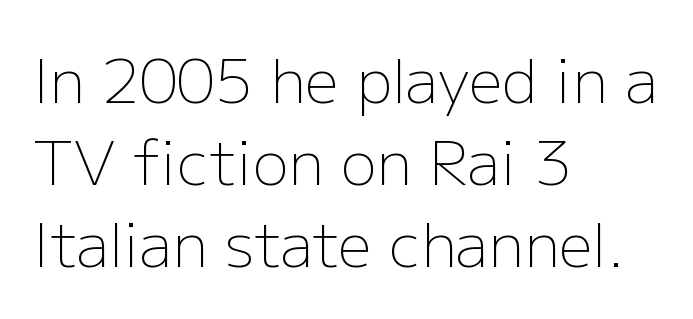
Q: Is the text bold? A: No.
Q: Is the text italic (slanted)? A: No, it is upright.
Q: Is the typeface a serif or a sans-serif typeface? A: Sans-serif.
Q: Is the text underlined? A: No.
Q: How is the paragraph aligned? A: Left-aligned.
Q: Is the spacing between letters normal or unusually wide? A: Normal.
Q: Is the spacing between lines tight, normal or loose? A: Normal.
Q: Width (condensed, normal, or wide)? A: Normal.
Q: Stroke contrast? A: Low.
Q: x-height? A: Medium.
Q: Monospaced? A: No.
